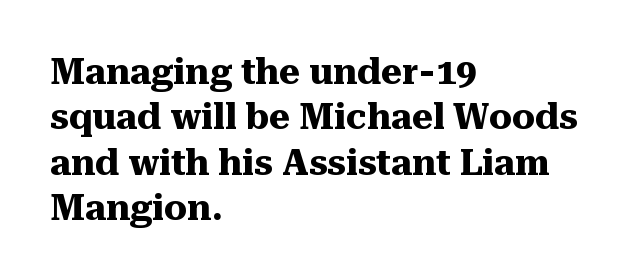
Q: Is the text bold? A: Yes.
Q: Is the text italic (slanted)? A: No, it is upright.
Q: Is the typeface a serif or a sans-serif typeface? A: Serif.
Q: Is the text underlined? A: No.
Q: How is the paragraph aligned? A: Left-aligned.
Q: Is the spacing between letters normal or unusually wide? A: Normal.
Q: Is the spacing between lines tight, normal or loose? A: Normal.
Q: Width (condensed, normal, or wide)? A: Normal.
Q: Stroke contrast? A: Medium.
Q: x-height? A: Medium.
Q: Monospaced? A: No.
